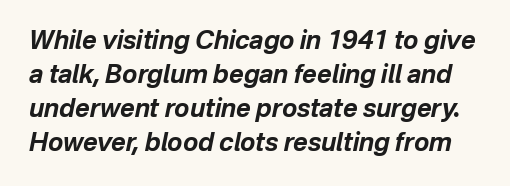
How heavy is the stroke? Heavy — this is a bold. Bare-footed words on every line. Here the glyphs are tracked normally, forming tight word shapes. Baseline-to-baseline distance is the conventional proportion of letter height. Notice how the stems are inclined rather than vertical — that's the hallmark of italics.
